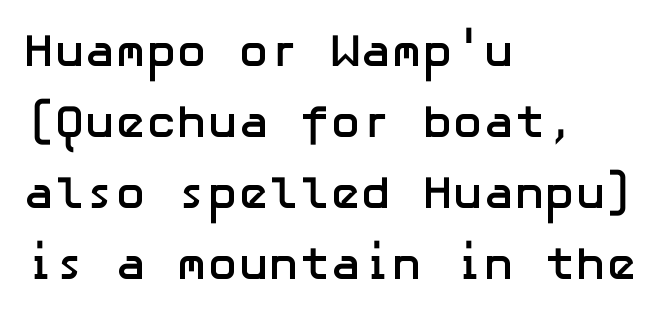
Quick note: not italic, upright. The glyphs are unaccompanied by any horizontal stroke below them. Type style note: lacks serifs. This sample keeps an unexceptional amount of space between lines. The letterforms sit shoulder to shoulder at normal distance. Weight: bold.
